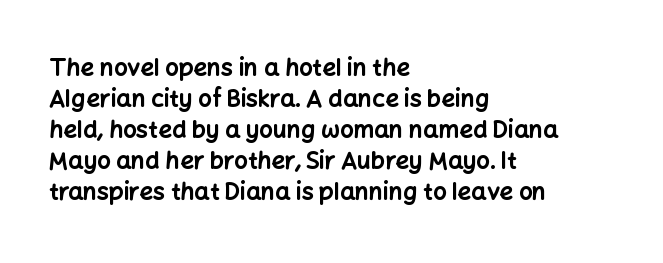
Q: Is the text bold? A: Yes.
Q: Is the text italic (slanted)? A: No, it is upright.
Q: Is the text underlined? A: No.
Q: How is the paragraph aligned? A: Left-aligned.
Q: Is the spacing between letters normal or unusually wide? A: Normal.
Q: Is the spacing between lines tight, normal or loose? A: Normal.
